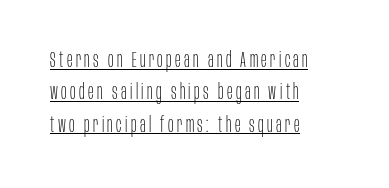
These characters rest on top of a visible drawn line. Italic? Not at all — the glyphs are vertical. This reads as an unemphasized weight, regular at the heaviest. The passage is arranged the way most books set body copy — flush left.
